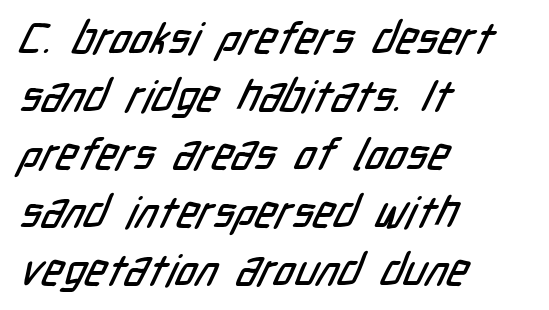
{"serif": "no", "width": "condensed", "stroke_contrast": "low", "x_height": "medium", "monospaced": "no", "underline": "no", "align": "left", "line_spacing": "normal", "line_spacing_ratio": 1.32, "letter_spacing": "normal", "letter_spacing_em": 0.0, "glyph_px": 44}
